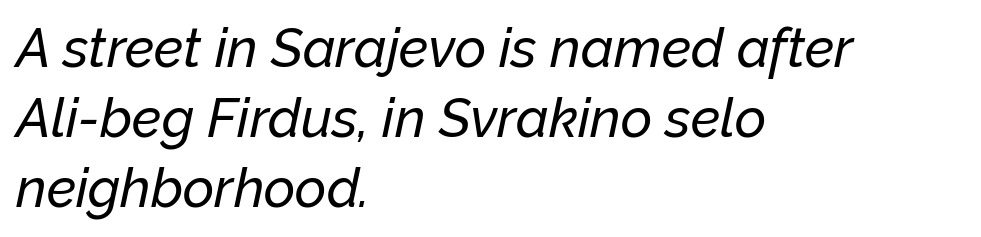
Q: Is the text italic (slanted)? A: Yes, it leans right by about 12 degrees.
Q: Is the text underlined? A: No.
Q: How is the paragraph aligned? A: Left-aligned.
Q: Is the spacing between letters normal or unusually wide? A: Normal.
Q: Is the spacing between lines tight, normal or loose? A: Normal.
Q: Width (condensed, normal, or wide)? A: Normal.
Q: Stroke contrast? A: Low.
Q: x-height? A: Medium.
Q: Monospaced? A: No.
